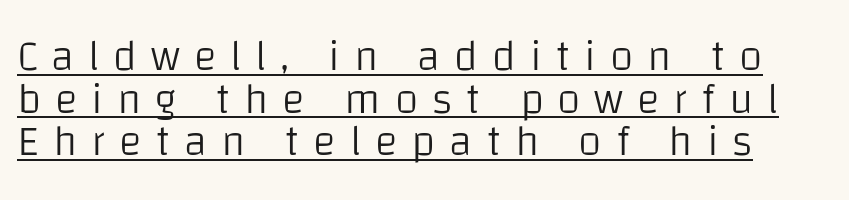
No heavy texture on the line: the type isn't bold. Compared with typical paragraphs, the rows here are closer together. Think of a printed novel: that variable character pitch is what you see here. You can tell it's not italic because the verticals are truly vertical.
